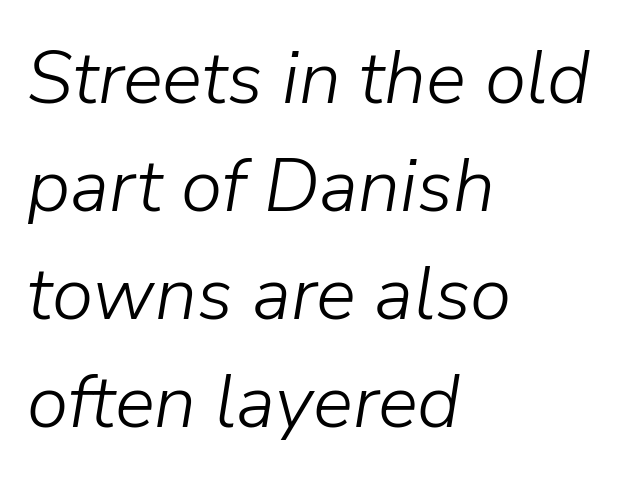
{"italic": "yes", "lean": "right", "slant_degrees": 9, "bold": "no", "weight": "light", "width": "normal", "stroke_contrast": "low", "x_height": "medium", "monospaced": "no", "underline": "no", "align": "left", "line_spacing": "normal", "line_spacing_ratio": 1.44, "letter_spacing": "normal", "letter_spacing_em": 0.0, "glyph_px": 75}
